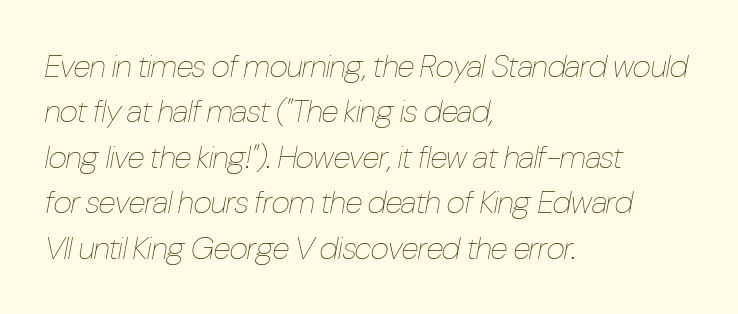
Clear beneath every line of the passage. The rendering uses natural spacing where letterforms have individual widths. The passage shown has conventional tracking throughout. The axis of the letterforms is tilted away from vertical. What's the leading like? Ordinary, nothing unusual.
